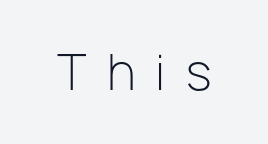
The font family rendered here belongs to the sans-serif group. Nobody drew a line under any word here. The letters advance in unequal steps, a hallmark of proportional type. Stroke thickness stays within the range of a standard reading face or lighter.
